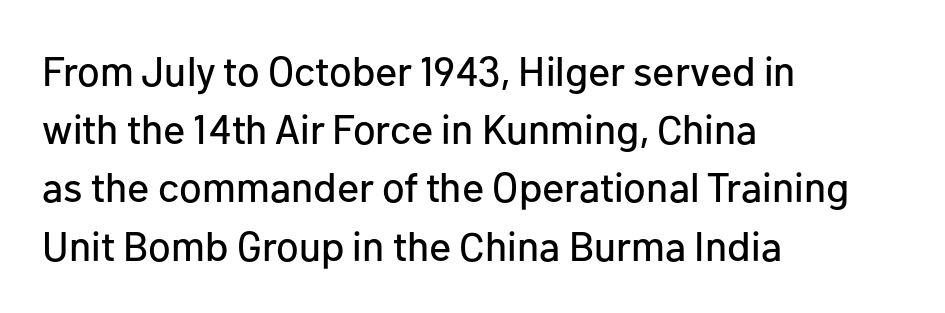
Proportional: the letters do not fall into vertical columns. The type is set solid horizontally, with unmodified tracking. You can tell from the bare stems that sans-serif type was used. A classic flush-left, rag-right setting is used for this passage.
